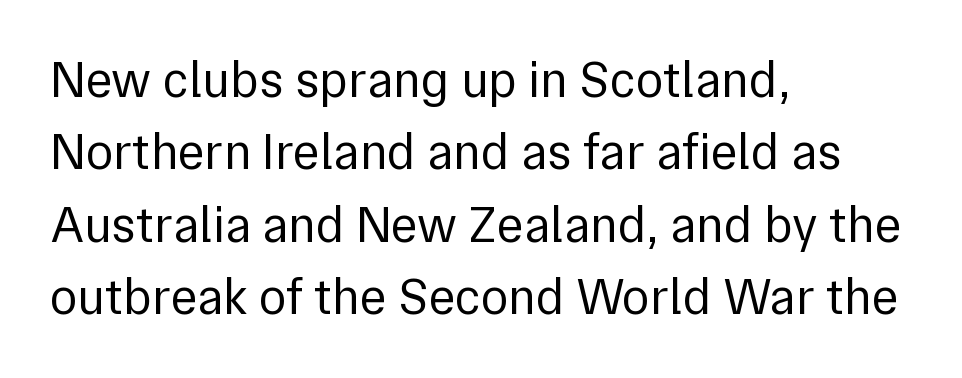
Nope, no serifs anywhere on these letters. The passage shown stacks its lines at a standard gap. Does the copy run flush right? No — it runs flush left. Spacing verdict: proportional, widths tailored to each character.
